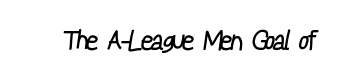
The image shows 27 px text type; set normal letter spacing, not underlined.
